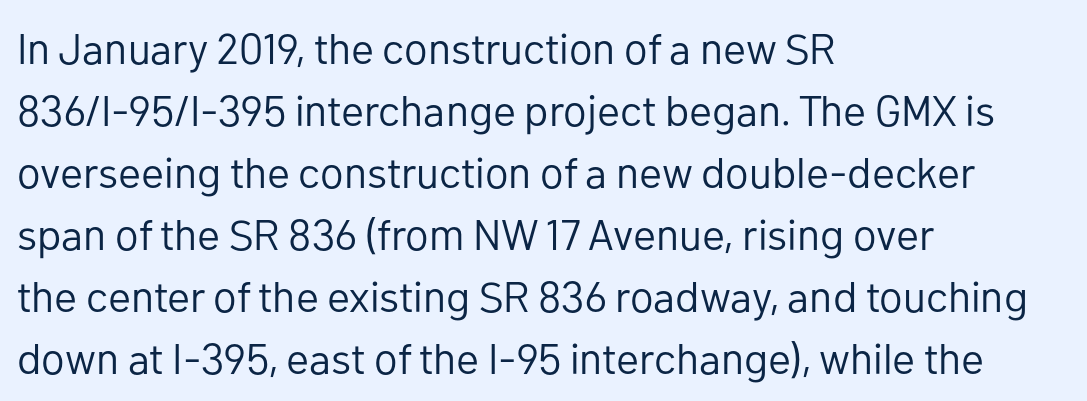
{"serif": "no", "italic": "no", "bold": "no", "weight": "regular", "width": "normal", "stroke_contrast": "low", "x_height": "medium", "monospaced": "no", "underline": "no", "align": "left", "line_spacing": "normal", "line_spacing_ratio": 1.44, "letter_spacing": "normal", "letter_spacing_em": 0.0, "glyph_px": 43}
